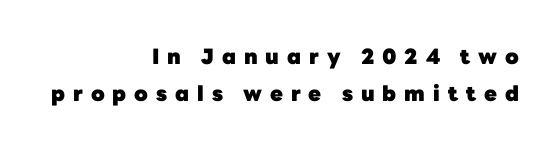
The image shows 21 px bold type, upright; set right-aligned, line spacing 1.78x, unusually wide letter spacing (+0.38 em), not underlined.
